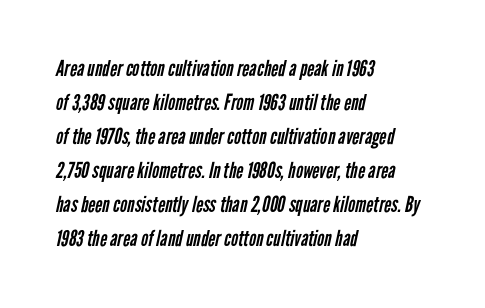
The image shows 22 px text type; set left-aligned, normal line spacing (1.55x), normal letter spacing, not underlined.
